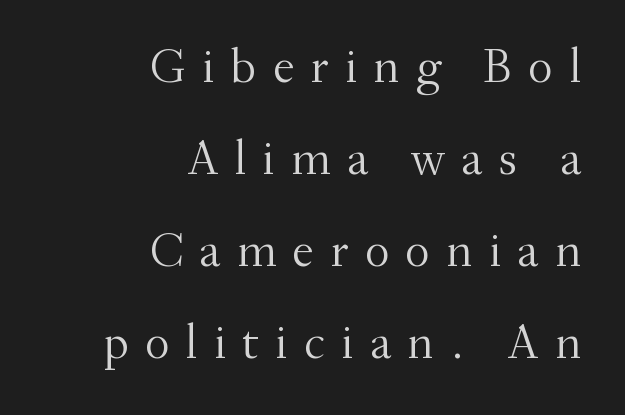
The image shows 49 px light serif type, upright; set right-aligned, line spacing 1.88x, unusually wide letter spacing (+0.33 em), not underlined; medium stroke contrast and a small x-height.
